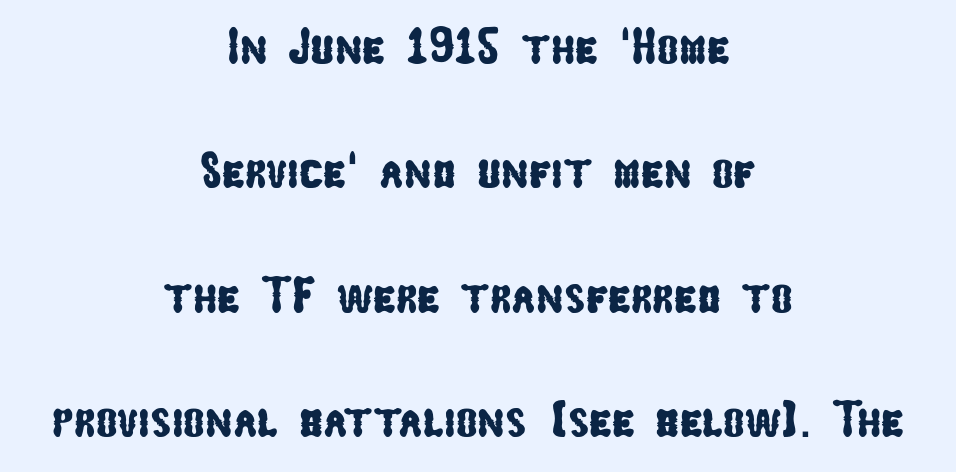
{"serif": "no", "width": "condensed", "stroke_contrast": "low", "x_height": "medium", "monospaced": "no", "underline": "no", "align": "center", "line_spacing": "loose", "line_spacing_ratio": 2.44, "letter_spacing": "normal", "letter_spacing_em": 0.0, "glyph_px": 51}
